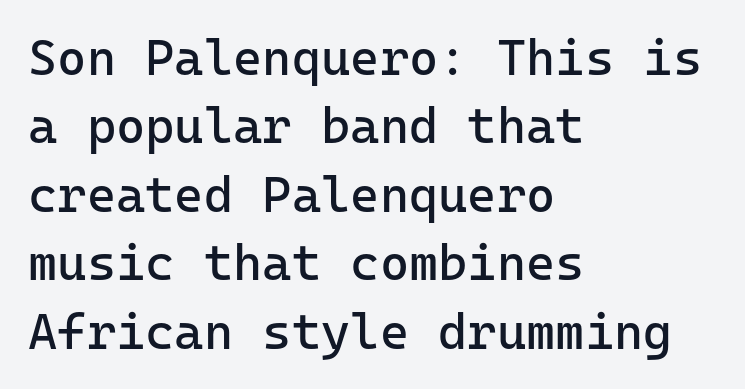
The image shows 50 px regular-weight sans-serif type, upright, monospaced; set left-aligned, normal line spacing (1.37x), normal letter spacing, not underlined; low stroke contrast and a medium x-height.
